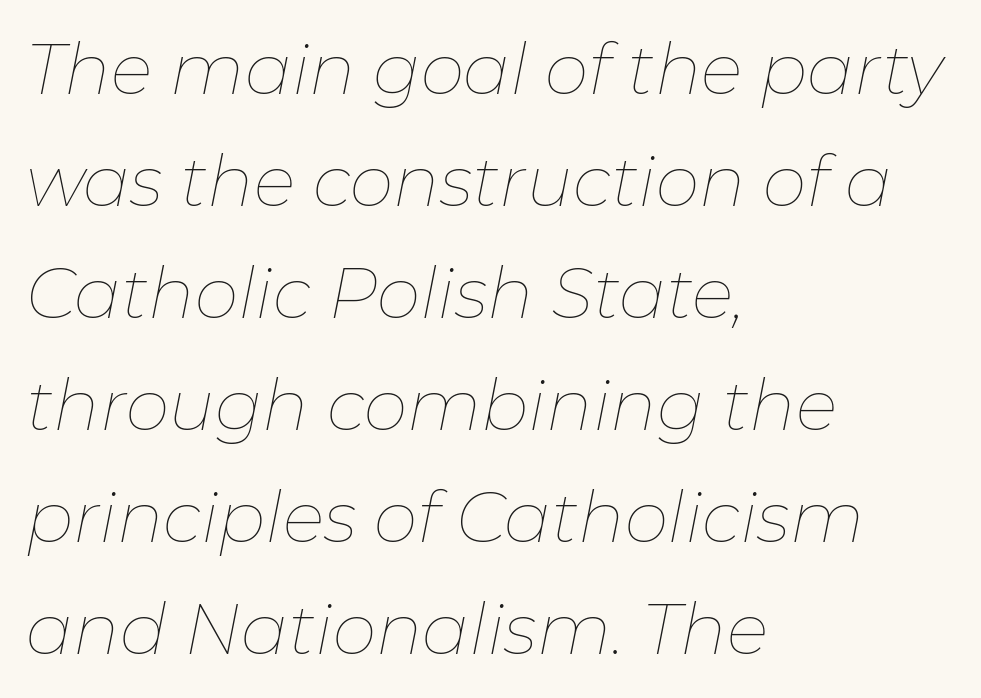
{"italic": "yes", "lean": "right", "slant_degrees": 11, "bold": "no", "weight": "thin", "width": "normal", "stroke_contrast": "low", "x_height": "medium", "monospaced": "no", "underline": "no", "align": "left", "line_spacing": "normal", "line_spacing_ratio": 1.6, "letter_spacing": "normal", "letter_spacing_em": 0.0, "glyph_px": 70}
